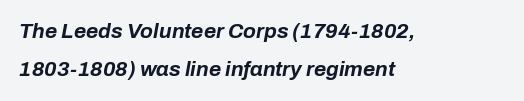
The image shows 21 px bold type, italic (leaning right); set left-aligned, line spacing 1.83x, normal letter spacing, not underlined.
